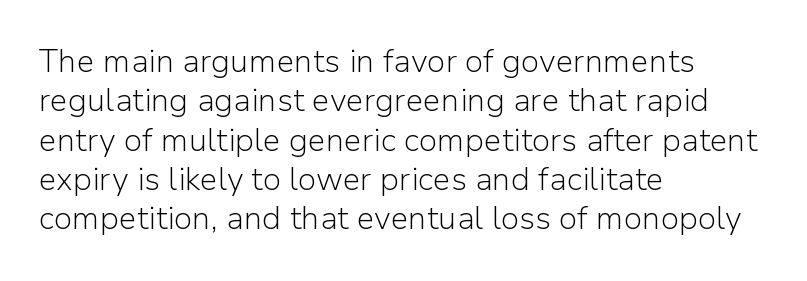
This is sans-serif lettering, the kind often seen on screens and signage. A typesetter would call this proportional, since set widths differ per character. If you drew a ruler down the left edge, every line would touch it. Unmarked baselines from the first word to the last.
